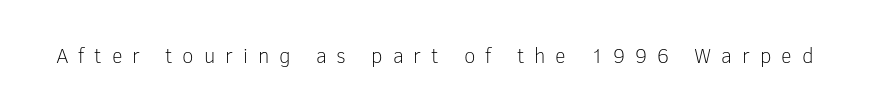
The image shows 21 px text type, upright; set unusually wide letter spacing (+0.47 em), not underlined.
